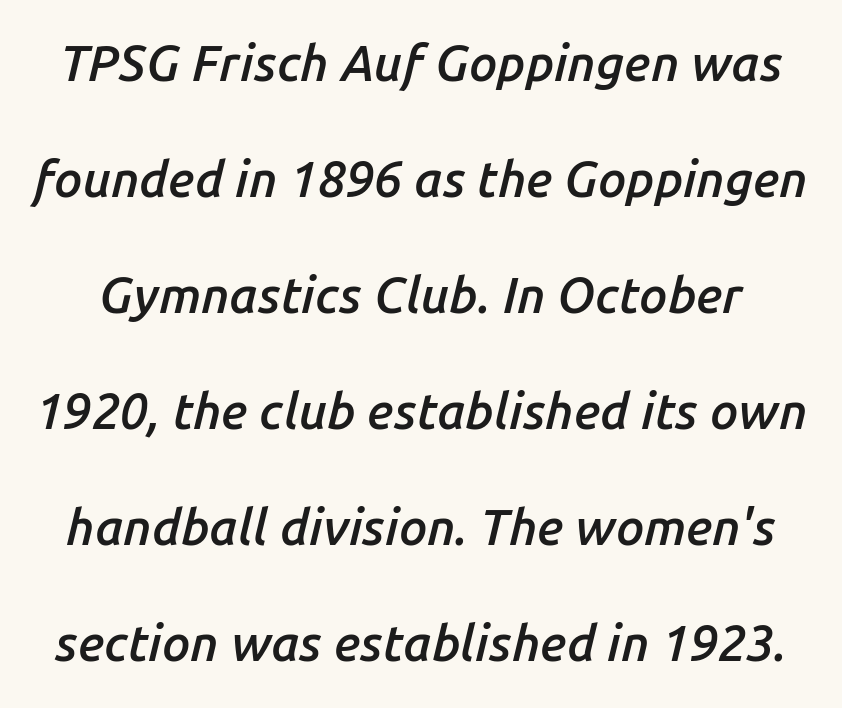
Q: Is the text bold? A: Semi-bold.
Q: Is the text italic (slanted)? A: Yes, it leans right by about 14 degrees.
Q: Is the text underlined? A: No.
Q: Is the spacing between letters normal or unusually wide? A: Normal.
Q: Is the spacing between lines tight, normal or loose? A: Loose.
Q: Width (condensed, normal, or wide)? A: Normal.
Q: Stroke contrast? A: Low.
Q: x-height? A: Medium.
Q: Monospaced? A: No.
